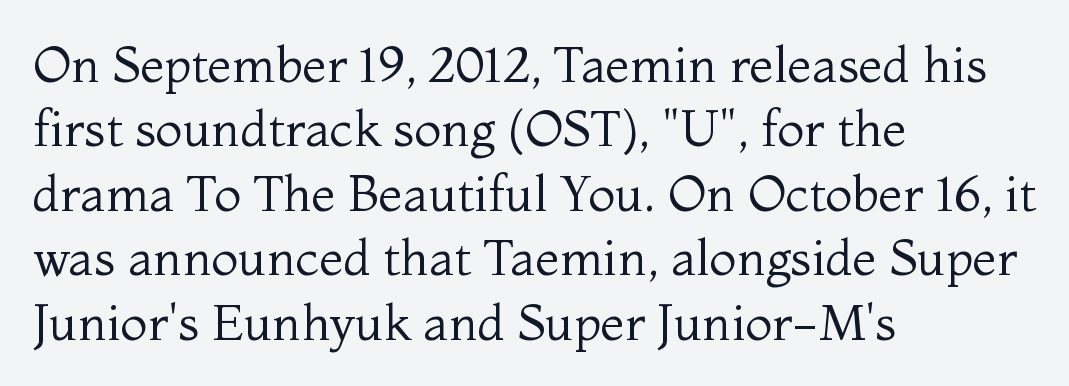
{"serif": "yes", "italic": "no", "bold": "no", "weight": "regular", "width": "normal", "stroke_contrast": "medium", "x_height": "medium", "monospaced": "no", "underline": "no", "align": "left", "line_spacing": "normal", "line_spacing_ratio": 1.29, "letter_spacing": "normal", "letter_spacing_em": 0.0, "glyph_px": 50}
